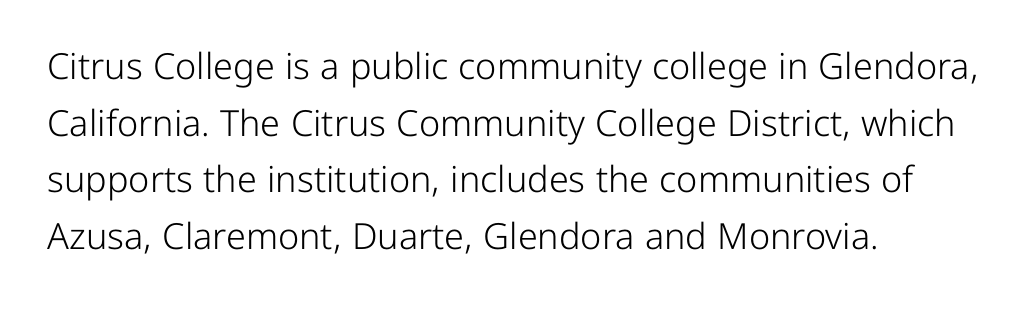
Tracking value appears to be zero — textbook default spacing. The passage shown is typed in a proportional face where columns would drift. The rag falls on the right side of this text block. Typographically, this falls in the sans-serif category.
